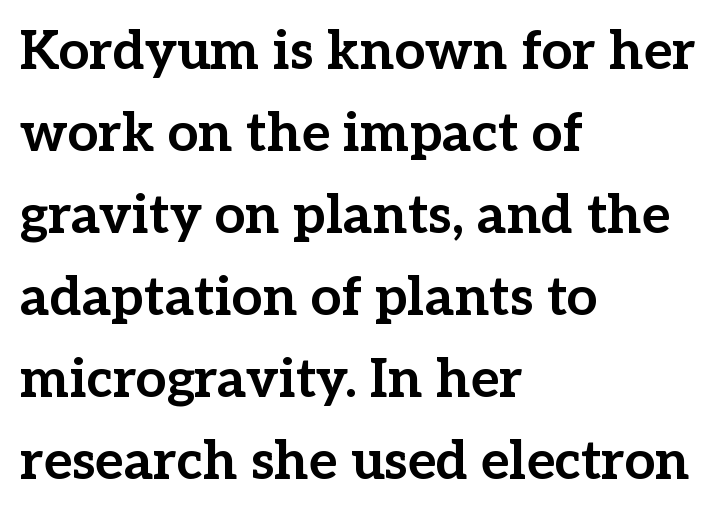
{"serif": "yes", "italic": "no", "bold": "yes", "weight": "bold", "width": "normal", "stroke_contrast": "low", "x_height": "medium", "monospaced": "no", "underline": "no", "align": "left", "line_spacing": "normal", "line_spacing_ratio": 1.52, "letter_spacing": "normal", "letter_spacing_em": 0.0, "glyph_px": 54}
